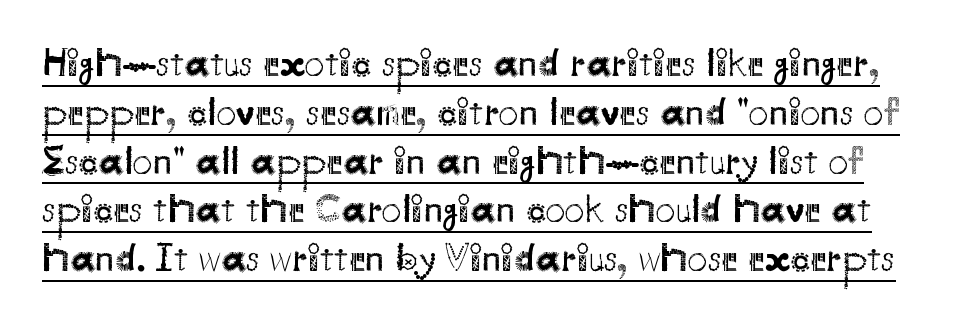
{"serif": "no", "italic": "no", "bold": "no", "weight": "regular", "width": "normal", "stroke_contrast": "medium", "x_height": "small", "monospaced": "no", "underline": "yes", "line_spacing_ratio": 1.22, "letter_spacing": "normal", "letter_spacing_em": 0.0, "glyph_px": 40}
